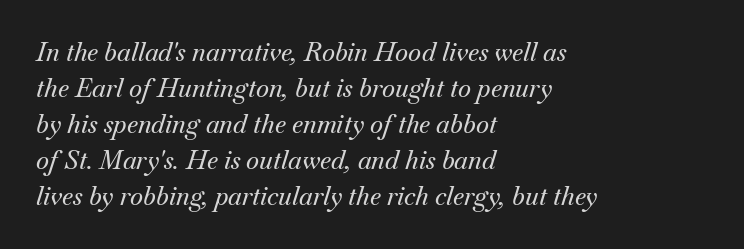
The image shows 25 px text type, italic (leaning right); set left-aligned, normal line spacing (1.44x), normal letter spacing, not underlined.
